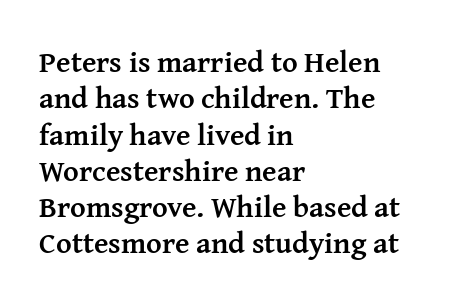
Q: Is the text bold? A: Yes.
Q: Is the text italic (slanted)? A: No, it is upright.
Q: Is the typeface a serif or a sans-serif typeface? A: Serif.
Q: Is the text underlined? A: No.
Q: How is the paragraph aligned? A: Left-aligned.
Q: Is the spacing between letters normal or unusually wide? A: Normal.
Q: Width (condensed, normal, or wide)? A: Normal.
Q: Stroke contrast? A: Medium.
Q: x-height? A: Medium.
Q: Monospaced? A: No.
